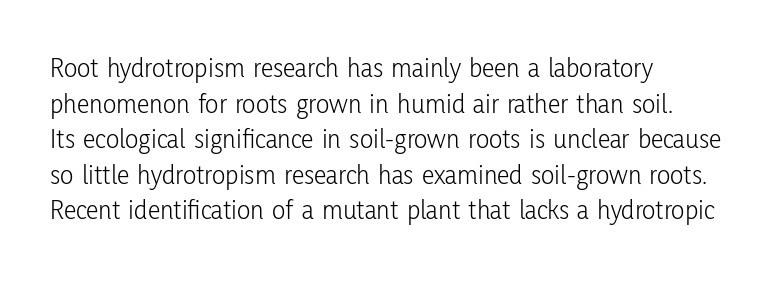
Are there feet on the stems? There aren't — it's a sans. Weight class: somewhere from thin through regular. If you drew a ruler down the left edge, every line would touch it. This block has exactly the height ordinary leading produces. When letters stand straight like this, we call the style roman or upright.
